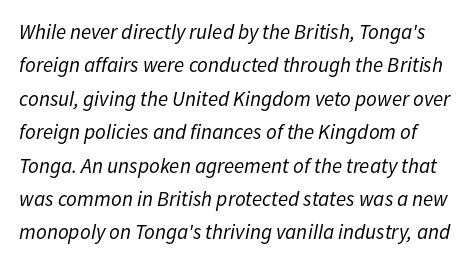
The image shows 21 px text type, italic (leaning right); set normal line spacing (1.59x), normal letter spacing, not underlined.
